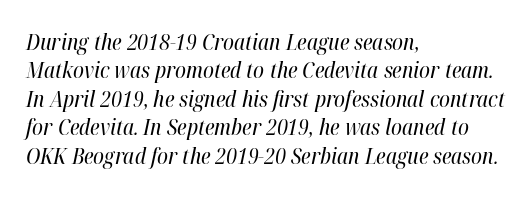
The image shows 22 px text type, italic (leaning right); set left-aligned, normal line spacing (1.29x), normal letter spacing, not underlined.
